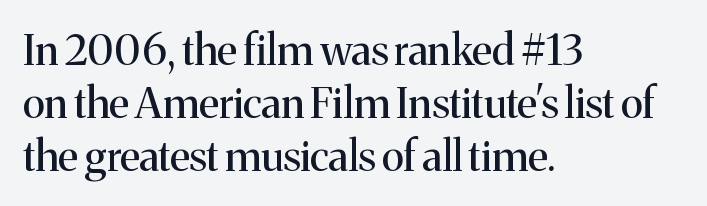
{"serif": "yes", "italic": "no", "bold": "no", "weight": "regular", "width": "normal", "stroke_contrast": "medium", "x_height": "medium", "monospaced": "no", "underline": "no", "align": "left", "line_spacing": "normal", "line_spacing_ratio": 1.26, "letter_spacing": "normal", "letter_spacing_em": 0.0, "glyph_px": 42}
